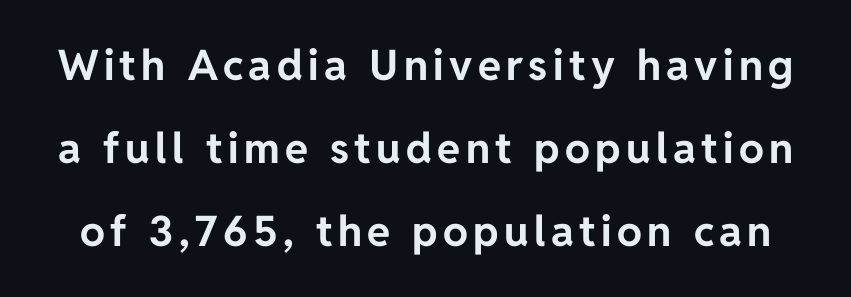
Its strokes are broad and dark, the hallmark of bold type. Serif or sans? Sans — the stroke terminals are bare. These lines stand farther apart than default settings would place them. This sample has the flowing, uneven cadence of proportional lettering. The baseline area is clear. A typesetter would mark this as roman, not italic.
